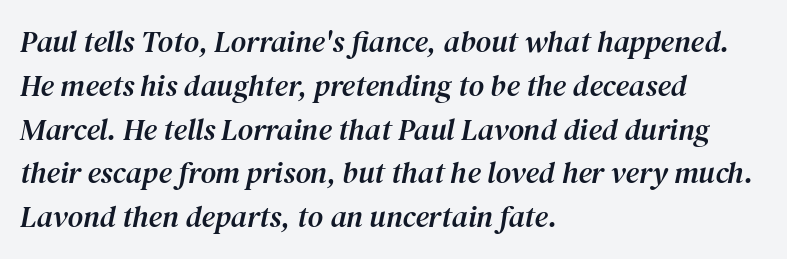
The image shows 30 px serif type, italic (leaning right); set left-aligned, normal line spacing (1.46x), normal letter spacing, not underlined; medium stroke contrast and a medium x-height.
